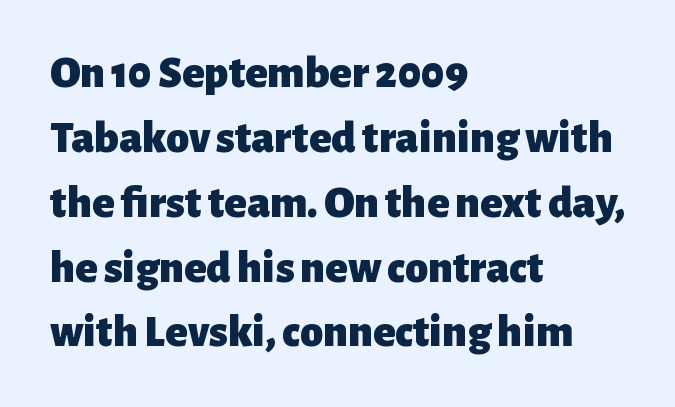
The image shows 46 px heavy sans-serif type, upright; set left-aligned, normal line spacing (1.41x), normal letter spacing, not underlined; low stroke contrast and a medium x-height.
